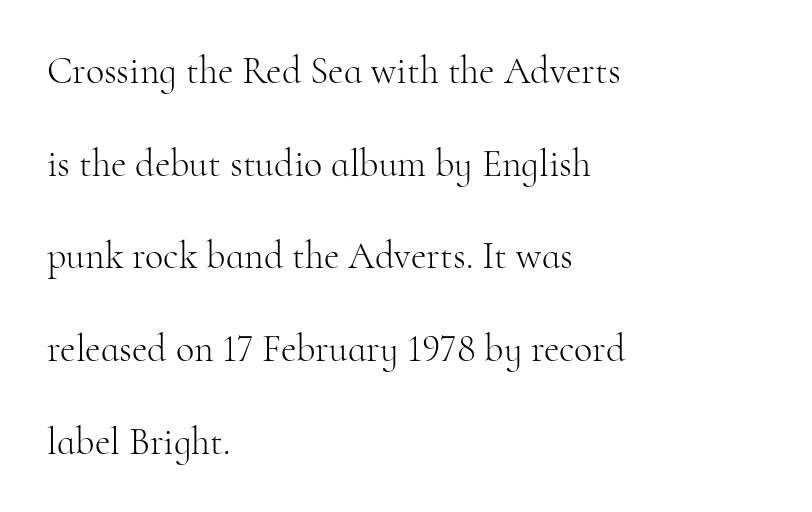
The image shows 38 px light serif type, upright; set left-aligned, loose line spacing (2.44x), normal letter spacing, not underlined; high stroke contrast and a small x-height.
